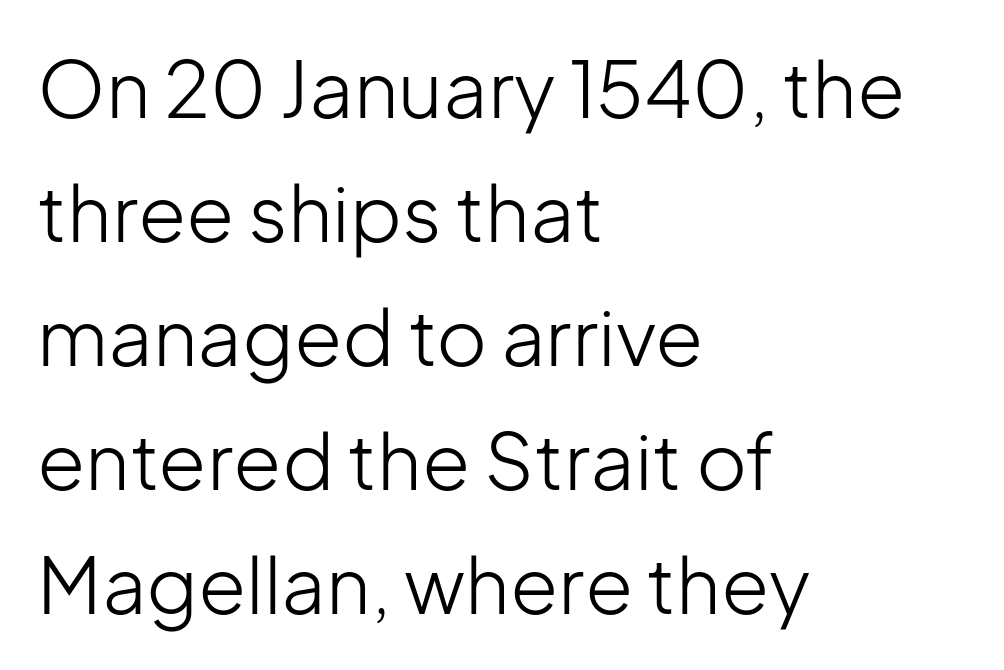
The image shows 78 px light sans-serif type, upright; set left-aligned, normal line spacing (1.59x), normal letter spacing, not underlined; low stroke contrast and a medium x-height.
